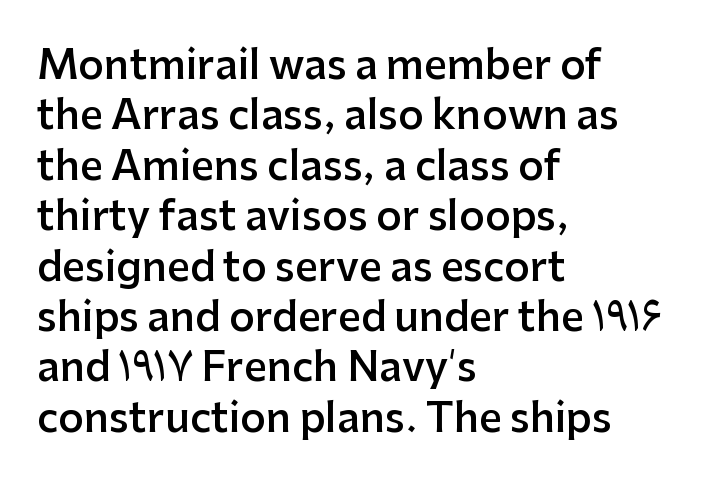
{"serif": "no", "italic": "no", "bold": "semi", "weight": "semibold", "width": "normal", "stroke_contrast": "low", "x_height": "medium", "monospaced": "no", "underline": "no", "align": "left", "line_spacing": "normal", "line_spacing_ratio": 1.26, "letter_spacing": "normal", "letter_spacing_em": 0.0, "glyph_px": 40}
